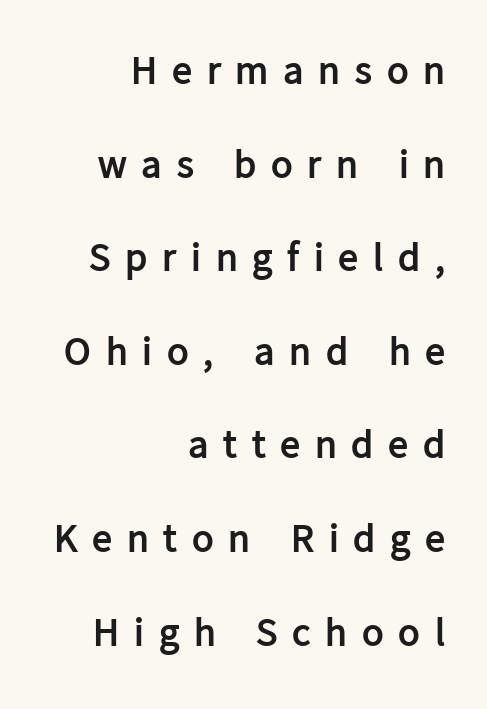
The image shows 40 px semibold sans-serif type, upright; set right-aligned, loose line spacing (2.34x), unusually wide letter spacing (+0.37 em), not underlined; low stroke contrast and a medium x-height.
